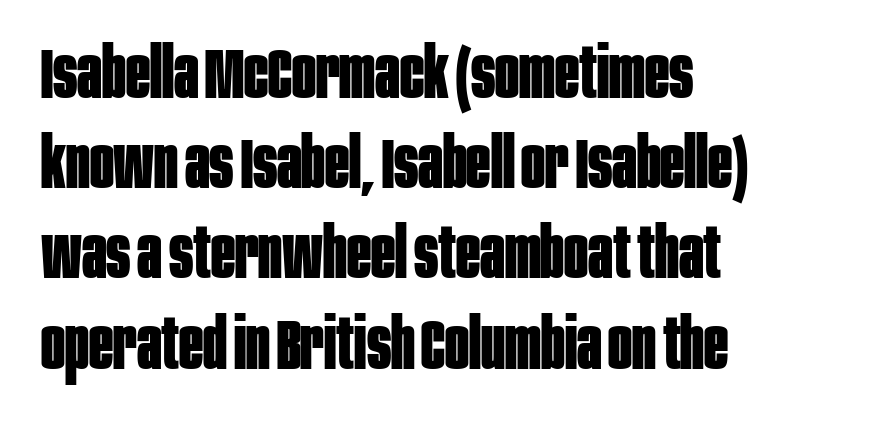
Summary of vertical rhythm: regular, with standard interline spacing. The letters stand straight up with perfectly vertical stems. Each letter keeps its own natural width here, so spacing adapts to shape. The zone under the glyphs is completely vacant. The rendering uses a bold face; every stroke is thick and dark. Horizontal alignment here is leftward, the default for most running prose.
